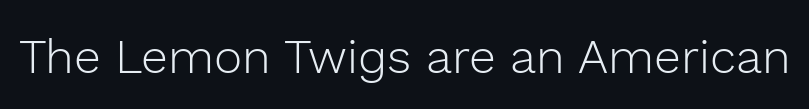
{"serif": "no", "italic": "no", "bold": "no", "weight": "light", "width": "normal", "x_height": "medium", "monospaced": "no", "underline": "no", "letter_spacing": "normal", "letter_spacing_em": 0.0, "glyph_px": 48}
